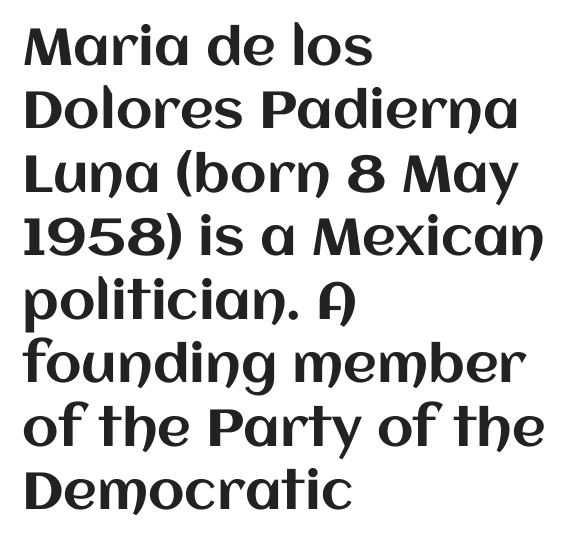
{"italic": "no", "width": "normal", "stroke_contrast": "medium", "x_height": "large", "monospaced": "no", "underline": "no", "align": "left", "line_spacing_ratio": 1.22, "letter_spacing": "normal", "letter_spacing_em": 0.0, "glyph_px": 52}
